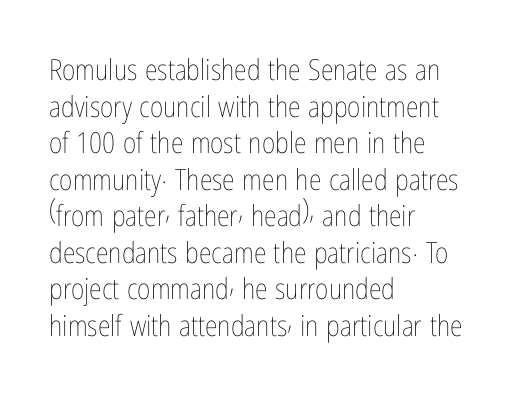
Q: Is the text bold? A: No.
Q: Is the text italic (slanted)? A: No, it is upright.
Q: Is the text underlined? A: No.
Q: How is the paragraph aligned? A: Left-aligned.
Q: Is the spacing between letters normal or unusually wide? A: Normal.
Q: Is the spacing between lines tight, normal or loose? A: Normal.
Q: Width (condensed, normal, or wide)? A: Condensed.
Q: Stroke contrast? A: Low.
Q: x-height? A: Medium.
Q: Monospaced? A: No.
